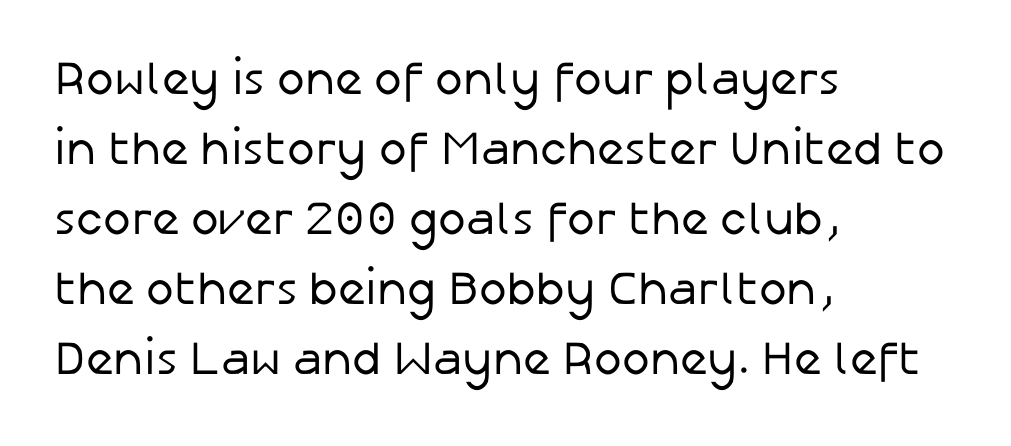
Q: Is the text bold? A: No.
Q: Is the text italic (slanted)? A: No, it is upright.
Q: Is the typeface a serif or a sans-serif typeface? A: Sans-serif.
Q: Is the text underlined? A: No.
Q: How is the paragraph aligned? A: Left-aligned.
Q: Is the spacing between letters normal or unusually wide? A: Normal.
Q: Is the spacing between lines tight, normal or loose? A: Normal.
Q: Width (condensed, normal, or wide)? A: Normal.
Q: Stroke contrast? A: Low.
Q: x-height? A: Medium.
Q: Monospaced? A: No.
